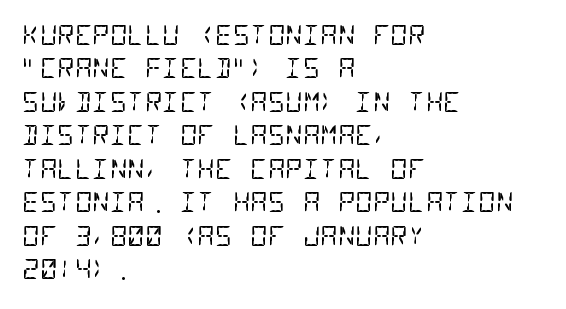
{"bold": "no", "underline": "no", "align": "left", "line_spacing_ratio": 1.24, "letter_spacing": "normal", "letter_spacing_em": 0.0, "glyph_px": 27}
